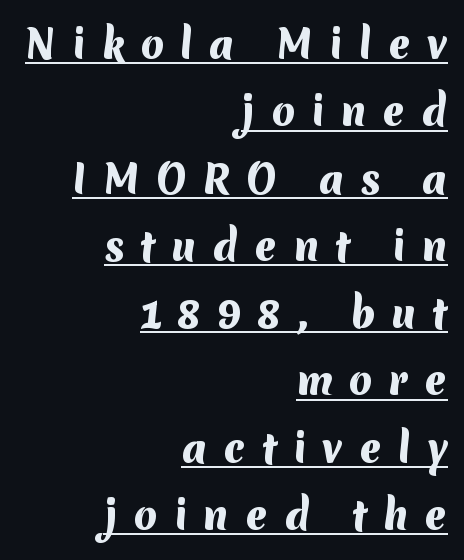
The image shows 38 px heavy sans-serif type; set right-aligned, line spacing 1.77x, unusually wide letter spacing (+0.42 em), underlined; medium stroke contrast and a medium x-height.
